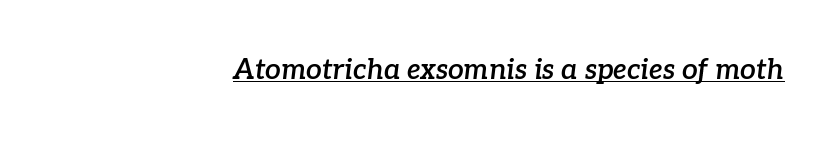
Q: Is the text bold? A: Semi-bold.
Q: Is the text italic (slanted)? A: Yes, it leans right by about 7 degrees.
Q: Is the typeface a serif or a sans-serif typeface? A: Serif.
Q: Is the text underlined? A: Yes.
Q: Is the spacing between letters normal or unusually wide? A: Normal.
Q: Width (condensed, normal, or wide)? A: Normal.
Q: Stroke contrast? A: Low.
Q: x-height? A: Medium.
Q: Monospaced? A: No.
